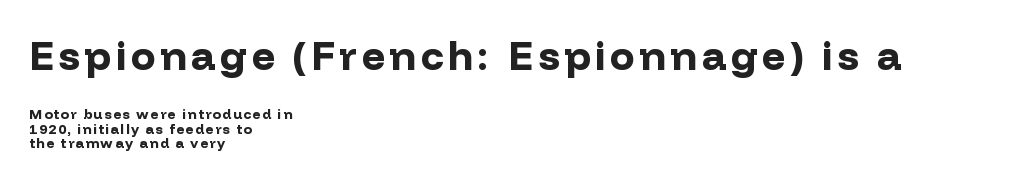
The image shows 41 px bold sans-serif type, upright; set left-aligned, tight line spacing (1.05x), not underlined; the first (top) block is 2.93x larger; low stroke contrast and a medium x-height.
